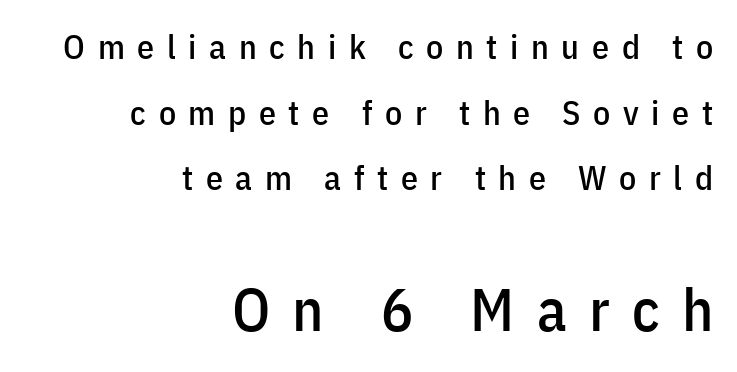
Glance below the letters and you will spot only blank space. The face used here appears at its bigger size in the lower chunk. The ragged edge is on the left, which tells us the setting is flush right. The rendering uses natural spacing where letterforms have individual widths.
